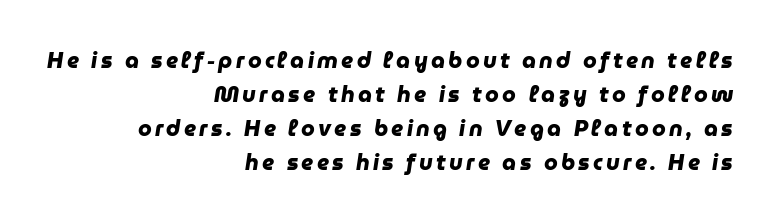
Q: Is the text bold? A: Yes.
Q: Is the text underlined? A: No.
Q: How is the paragraph aligned? A: Right-aligned.
Q: Is the spacing between lines tight, normal or loose? A: Normal.
